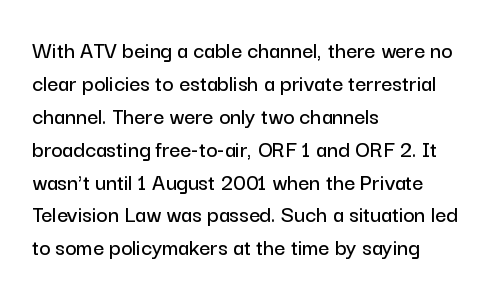
The image shows 24 px text type, upright; set left-aligned, normal line spacing (1.37x), normal letter spacing, not underlined.
